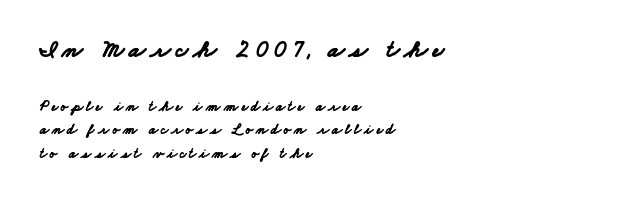
The image shows 24 px bold type; set left-aligned, normal line spacing (1.68x), unusually wide letter spacing (+0.2 em), not underlined; the first (top) block is 1.71x larger.
